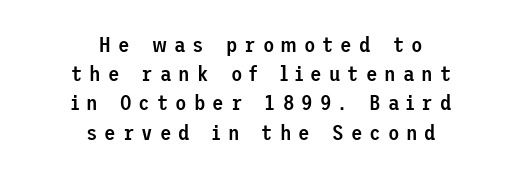
The image shows 21 px text type, upright; set centered, normal line spacing (1.39x), unusually wide letter spacing (+0.33 em), not underlined.
